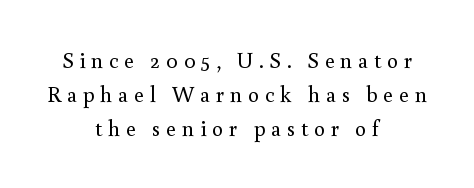
Q: Is the text bold? A: No.
Q: Is the text italic (slanted)? A: No, it is upright.
Q: Is the text underlined? A: No.
Q: How is the paragraph aligned? A: Centered.
Q: Is the spacing between letters normal or unusually wide? A: Unusually wide.
Q: Is the spacing between lines tight, normal or loose? A: Normal.
